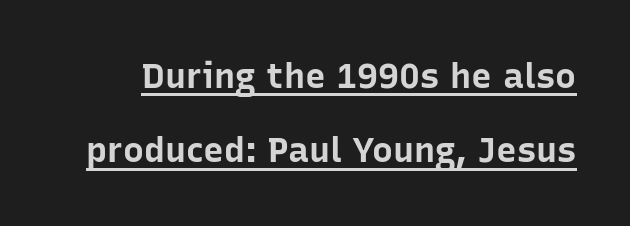
{"serif": "no", "italic": "no", "bold": "yes", "weight": "bold", "width": "normal", "stroke_contrast": "low", "x_height": "medium", "monospaced": "no", "underline": "yes", "line_spacing": "loose", "line_spacing_ratio": 2.12, "letter_spacing": "normal", "letter_spacing_em": 0.0, "glyph_px": 35}
